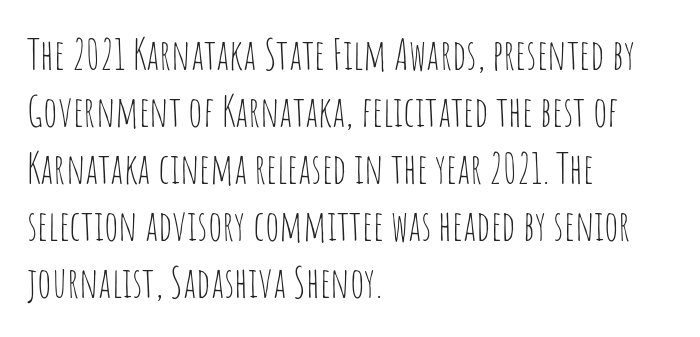
The image shows 42 px thin, condensed sans-serif type, upright; set left-aligned, normal line spacing (1.36x), normal letter spacing, not underlined; low stroke contrast and a large x-height.
